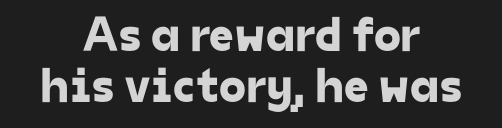
{"serif": "no", "width": "normal", "stroke_contrast": "low", "x_height": "medium", "monospaced": "no", "underline": "no", "align": "center", "line_spacing": "tight", "line_spacing_ratio": 1.04, "letter_spacing": "normal", "letter_spacing_em": 0.0, "glyph_px": 49}
